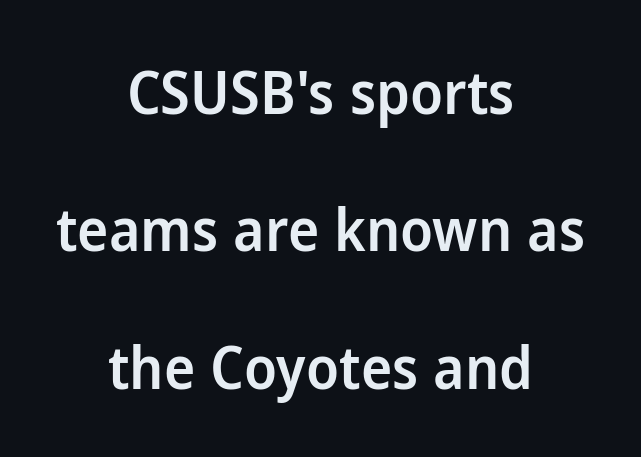
Q: Is the text bold? A: Semi-bold.
Q: Is the text italic (slanted)? A: No, it is upright.
Q: Is the typeface a serif or a sans-serif typeface? A: Sans-serif.
Q: Is the text underlined? A: No.
Q: How is the paragraph aligned? A: Centered.
Q: Is the spacing between letters normal or unusually wide? A: Normal.
Q: Is the spacing between lines tight, normal or loose? A: Loose.
Q: Width (condensed, normal, or wide)? A: Normal.
Q: Stroke contrast? A: Low.
Q: x-height? A: Medium.
Q: Monospaced? A: No.
